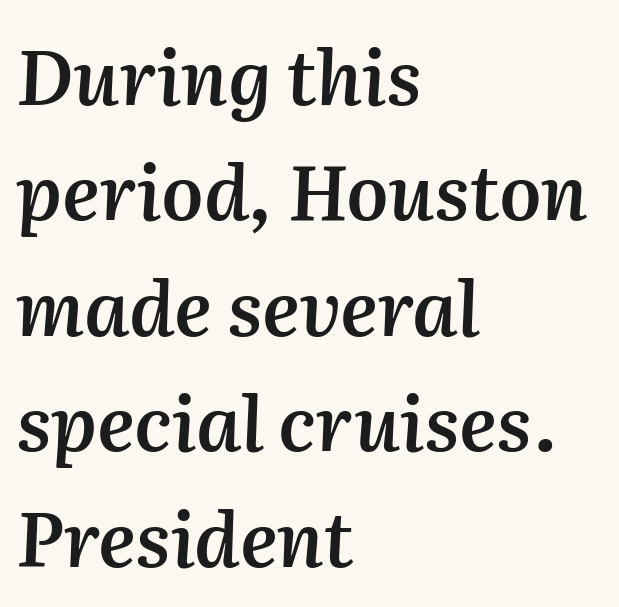
{"italic": "yes", "lean": "right", "slant_degrees": 2, "bold": "semi", "weight": "semibold", "width": "normal", "stroke_contrast": "medium", "x_height": "medium", "monospaced": "no", "underline": "no", "align": "left", "line_spacing": "normal", "line_spacing_ratio": 1.54, "letter_spacing": "normal", "letter_spacing_em": 0.0, "glyph_px": 75}
